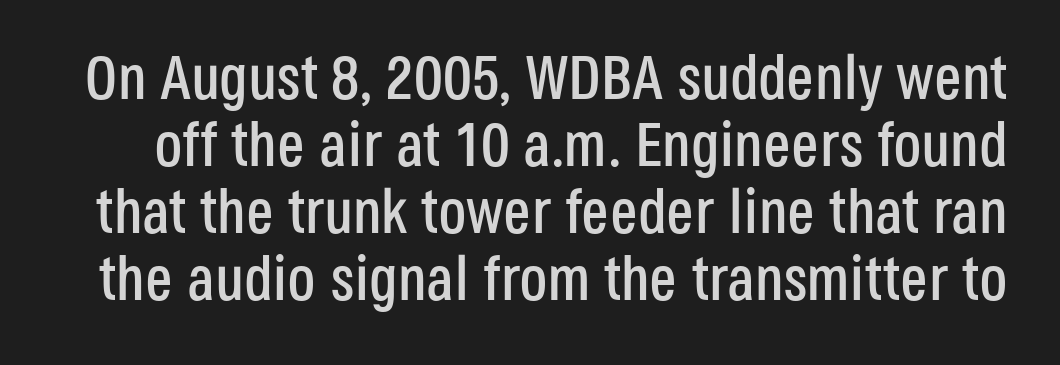
The image shows 62 px condensed sans-serif type, upright; set tight line spacing (1.08x), normal letter spacing, not underlined; low stroke contrast and a large x-height.
